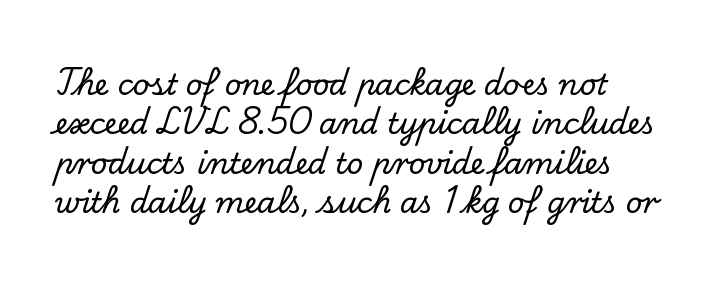
The image shows 29 px serif type; set left-aligned, normal line spacing (1.36x), normal letter spacing, not underlined; low stroke contrast and a small x-height.
